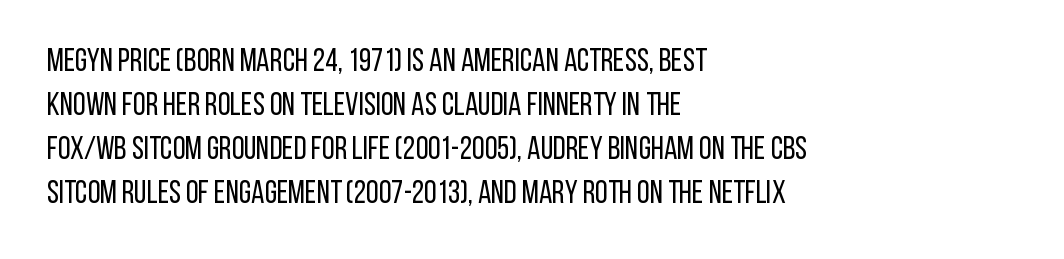
{"serif": "no", "italic": "no", "bold": "no", "weight": "regular", "width": "condensed", "stroke_contrast": "low", "x_height": "large", "monospaced": "no", "underline": "no", "align": "left", "line_spacing": "normal", "line_spacing_ratio": 1.38, "letter_spacing": "normal", "letter_spacing_em": 0.0, "glyph_px": 32}
